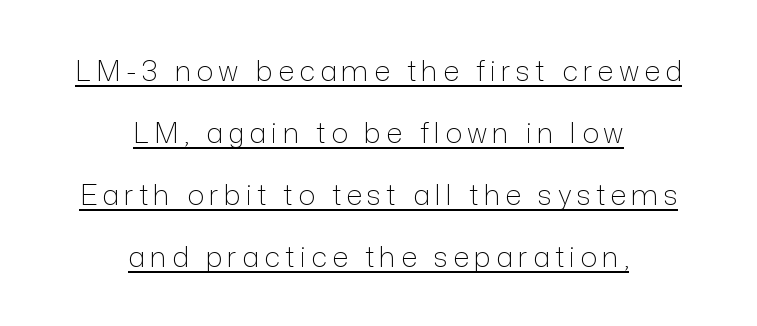
No chunkiness to these letters — they're not bold. A student would call this center alignment; a typographer would say set centered. Think of a printed novel: that variable character pitch is what you see here. Quick note: interline space is abundant. Designer's note — italics off, roman on.
